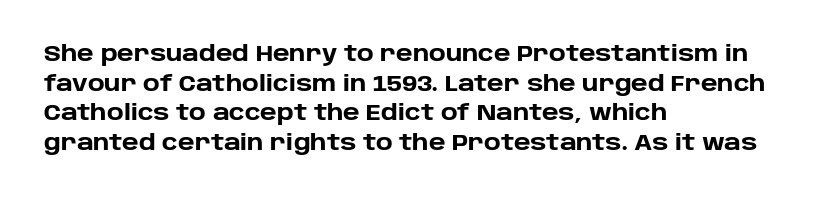
Q: Is the text bold? A: Yes.
Q: Is the text italic (slanted)? A: No, it is upright.
Q: Is the text underlined? A: No.
Q: How is the paragraph aligned? A: Left-aligned.
Q: Is the spacing between letters normal or unusually wide? A: Normal.
Q: Is the spacing between lines tight, normal or loose? A: Normal.
